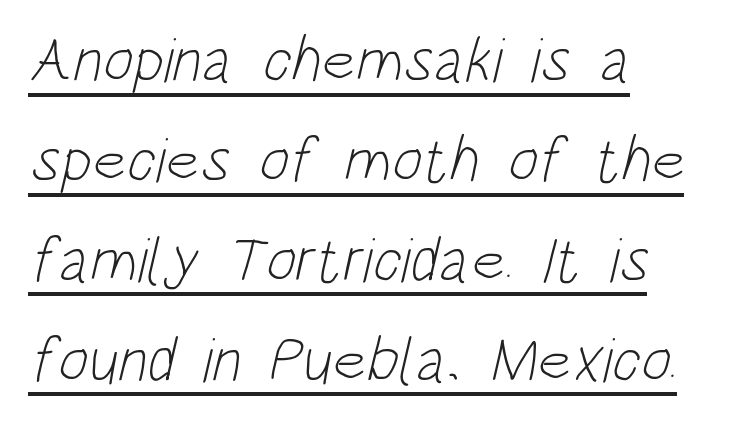
Q: Is the text bold? A: No.
Q: Is the typeface a serif or a sans-serif typeface? A: Sans-serif.
Q: Is the text underlined? A: Yes.
Q: How is the paragraph aligned? A: Left-aligned.
Q: Is the spacing between letters normal or unusually wide? A: Normal.
Q: Is the spacing between lines tight, normal or loose? A: Normal.
Q: Width (condensed, normal, or wide)? A: Condensed.
Q: Stroke contrast? A: Low.
Q: x-height? A: Large.
Q: Monospaced? A: No.
